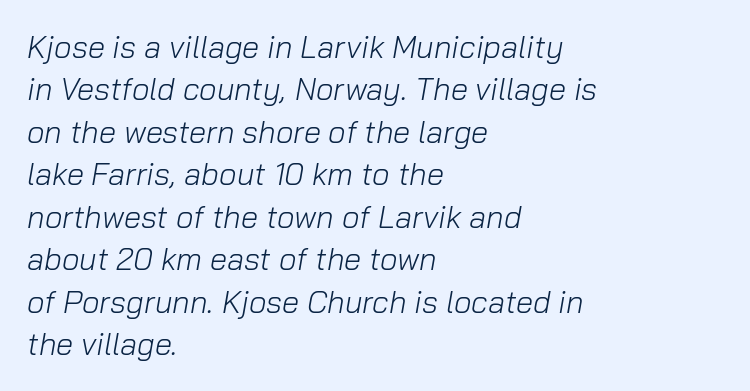
Q: Is the text bold? A: No.
Q: Is the text italic (slanted)? A: Yes, it leans right by about 10 degrees.
Q: Is the text underlined? A: No.
Q: How is the paragraph aligned? A: Left-aligned.
Q: Is the spacing between letters normal or unusually wide? A: Normal.
Q: Is the spacing between lines tight, normal or loose? A: Normal.
Q: Width (condensed, normal, or wide)? A: Normal.
Q: Stroke contrast? A: Low.
Q: x-height? A: Medium.
Q: Monospaced? A: No.
